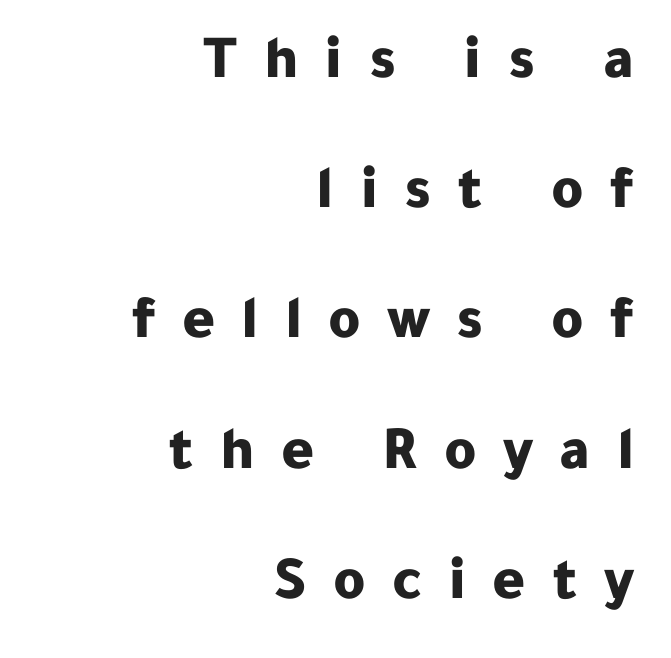
The image shows 62 px bold sans-serif type, upright; set right-aligned, loose line spacing (2.1x), unusually wide letter spacing (+0.42 em), not underlined; low stroke contrast and a medium x-height.
